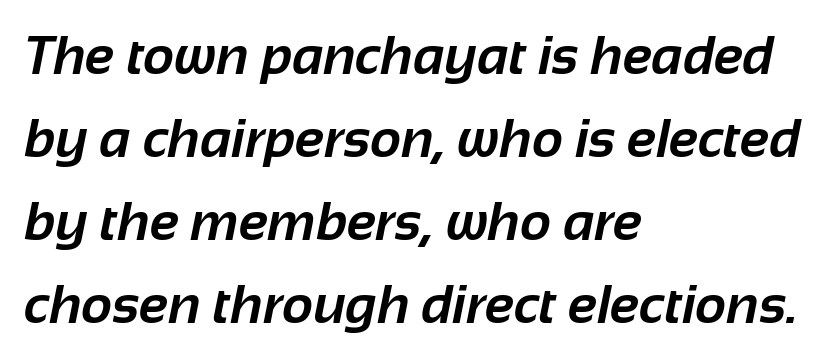
Q: Is the text bold? A: Yes.
Q: Is the typeface a serif or a sans-serif typeface? A: Sans-serif.
Q: Is the text underlined? A: No.
Q: How is the paragraph aligned? A: Left-aligned.
Q: Is the spacing between letters normal or unusually wide? A: Normal.
Q: Is the spacing between lines tight, normal or loose? A: Normal.
Q: Width (condensed, normal, or wide)? A: Normal.
Q: Stroke contrast? A: Low.
Q: x-height? A: Medium.
Q: Monospaced? A: No.
